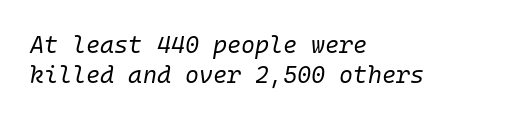
Q: Is the text bold? A: No.
Q: Is the text italic (slanted)? A: Yes, it leans right by about 10 degrees.
Q: Is the text underlined? A: No.
Q: How is the paragraph aligned? A: Left-aligned.
Q: Is the spacing between letters normal or unusually wide? A: Normal.
